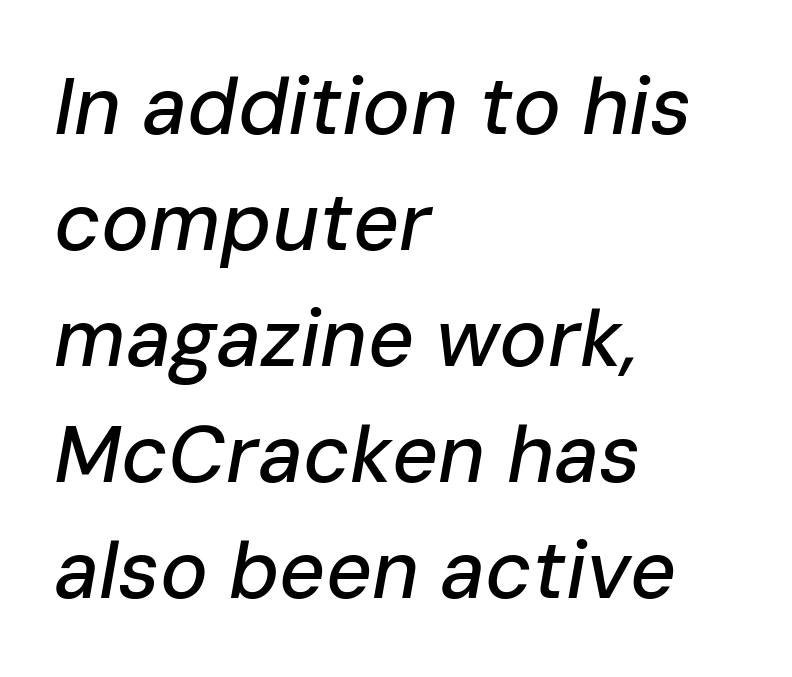
{"italic": "yes", "lean": "right", "slant_degrees": 10, "width": "normal", "stroke_contrast": "low", "x_height": "medium", "monospaced": "no", "underline": "no", "align": "left", "line_spacing": "normal", "line_spacing_ratio": 1.45, "letter_spacing": "normal", "letter_spacing_em": 0.0, "glyph_px": 80}
